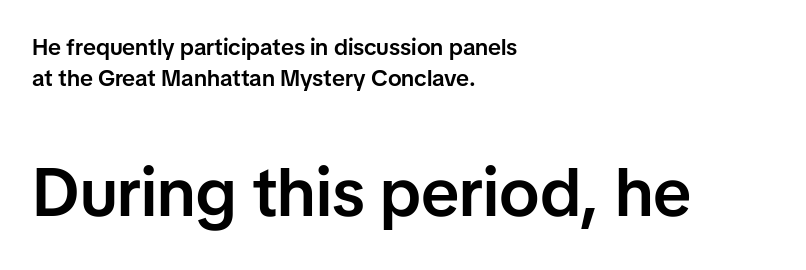
Q: Is the text bold? A: Semi-bold.
Q: Is the text italic (slanted)? A: No, it is upright.
Q: Is the typeface a serif or a sans-serif typeface? A: Sans-serif.
Q: Is the text underlined? A: No.
Q: How is the paragraph aligned? A: Left-aligned.
Q: Is the spacing between letters normal or unusually wide? A: Normal.
Q: Is the spacing between lines tight, normal or loose? A: Normal.
Q: Which block of text is set in a larger size, the first (top) or the second (bottom)? A: The second (bottom) one.
Q: Width (condensed, normal, or wide)? A: Normal.
Q: Stroke contrast? A: Low.
Q: x-height? A: Medium.
Q: Monospaced? A: No.
